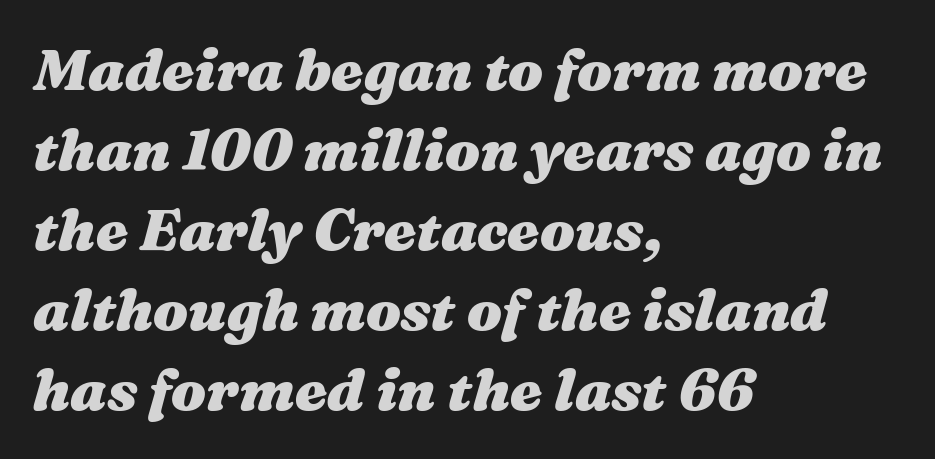
Q: Is the text bold? A: Yes.
Q: Is the text italic (slanted)? A: Yes, it leans right by about 16 degrees.
Q: Is the text underlined? A: No.
Q: How is the paragraph aligned? A: Left-aligned.
Q: Is the spacing between letters normal or unusually wide? A: Normal.
Q: Is the spacing between lines tight, normal or loose? A: Normal.
Q: Width (condensed, normal, or wide)? A: Wide.
Q: Stroke contrast? A: Medium.
Q: x-height? A: Medium.
Q: Monospaced? A: No.
